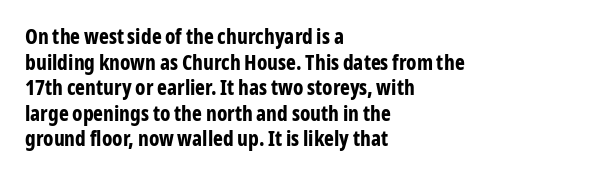
Is there any slant? The stems are plumb. The zone under the glyphs is completely vacant. Caption: bold face, heavy strokes. Each word holds together tightly as a unit, with standard inter-letter gaps. Does the copy run flush right? No — it runs flush left.
